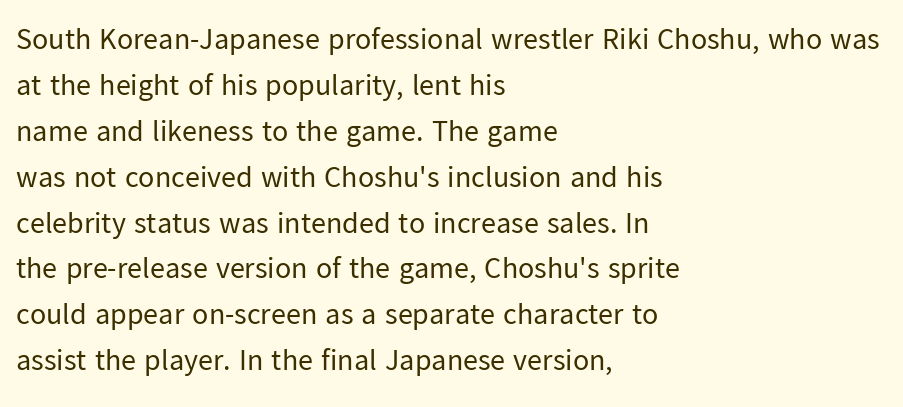
The image shows 30 px regular-weight sans-serif type, upright; set left-aligned, normal line spacing (1.53x), normal letter spacing, not underlined; low stroke contrast and a medium x-height.
